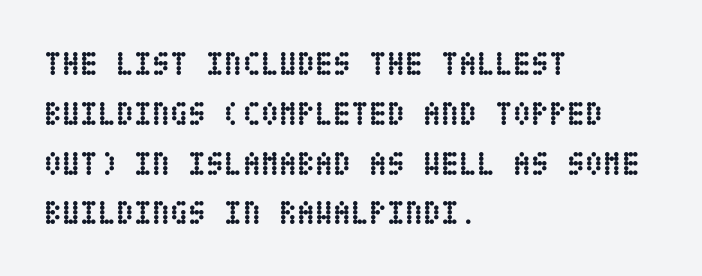
Q: Is the text bold? A: Yes.
Q: Is the text italic (slanted)? A: No, it is upright.
Q: Is the text underlined? A: No.
Q: How is the paragraph aligned? A: Left-aligned.
Q: Is the spacing between letters normal or unusually wide? A: Normal.
Q: Is the spacing between lines tight, normal or loose? A: Normal.
Q: Width (condensed, normal, or wide)? A: Condensed.
Q: Stroke contrast? A: Low.
Q: x-height? A: Large.
